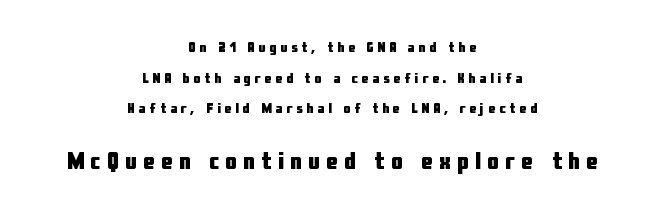
What weight is shown? A full bold with thick strokes. Students, note that the glyphs here are deliberately spaced far apart. A centered setting, common on invitations and titles, is used for this passage. The glyphs are unaccompanied by any horizontal stroke below them. This layout puts the modest block above and the oversized block below. Designer's note — italics off, roman on.
